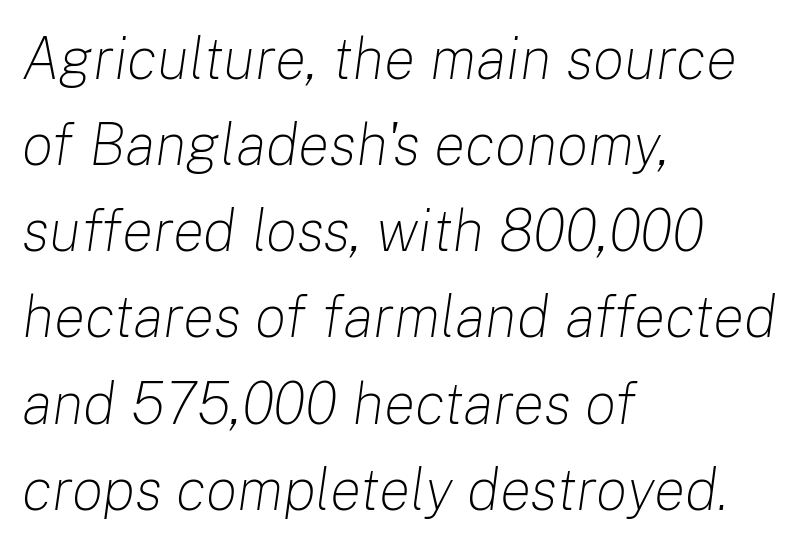
The image shows 59 px light type, italic (leaning right); set left-aligned, normal line spacing (1.46x), normal letter spacing, not underlined; low stroke contrast and a medium x-height.
